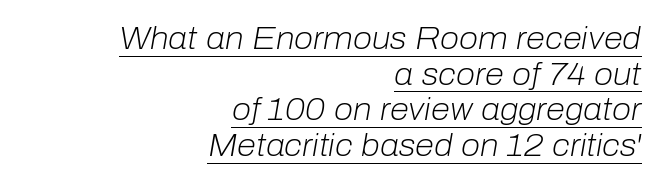
There's an unmistakable incline to the writing here. Counters stay open thanks to moderate or lighter strokes. No extra tracking has been applied to these lines. The string is rendered with underlining switched on. Is the block centered? No — it sits flush against the right margin. Looks like regular typesetting: each glyph gets only the width it needs.
